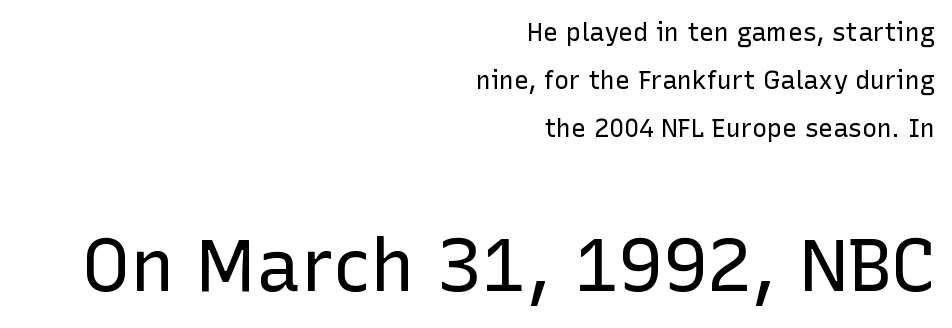
{"serif": "no", "italic": "no", "bold": "no", "weight": "regular", "width": "normal", "stroke_contrast": "low", "x_height": "medium", "monospaced": "no", "underline": "no", "align": "right", "line_spacing": "loose", "line_spacing_ratio": 1.92, "letter_spacing": "normal", "letter_spacing_em": 0.0, "larger_block": "second", "size_ratio": 2.96, "glyph_px": 74}
